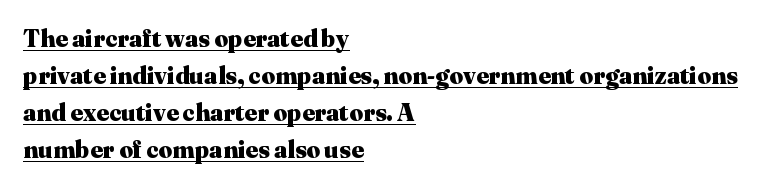
{"italic": "no", "bold": "yes", "underline": "yes", "align": "left", "line_spacing": "normal", "line_spacing_ratio": 1.54, "letter_spacing": "normal", "letter_spacing_em": 0.0, "glyph_px": 24}
